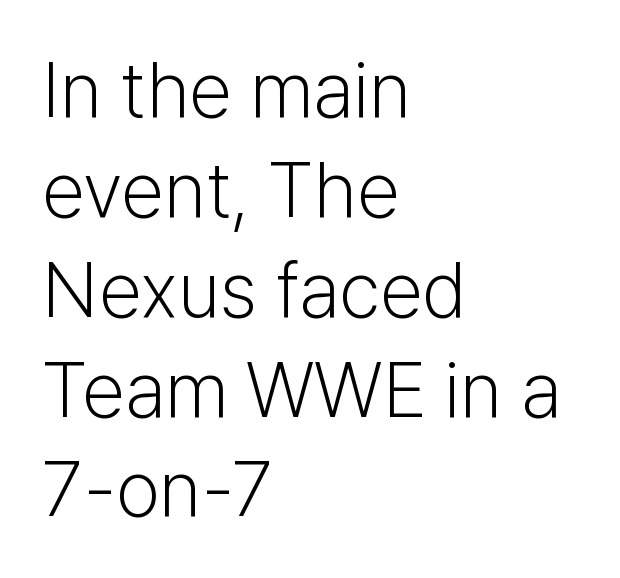
Weight: in the light-to-regular range. The rendering shows plain stroke endings on the letterforms — a sans-serif design. The rendering uses natural spacing where letterforms have individual widths. Only glyphs here, with clear space below each row. Students, note that the glyphs here touch the page at normal intervals. These lines are set flush left with a ragged right edge.
